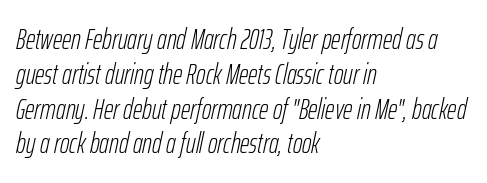
{"italic": "yes", "lean": "right", "slant_degrees": 12, "bold": "no", "weight": "light", "width": "condensed", "stroke_contrast": "low", "x_height": "medium", "monospaced": "no", "underline": "no", "align": "left", "line_spacing_ratio": 1.2, "letter_spacing": "normal", "letter_spacing_em": 0.0, "glyph_px": 29}
